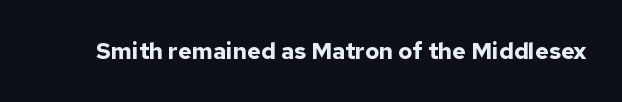
{"italic": "no", "bold": "yes", "underline": "no", "letter_spacing": "normal", "letter_spacing_em": 0.0, "glyph_px": 23}
